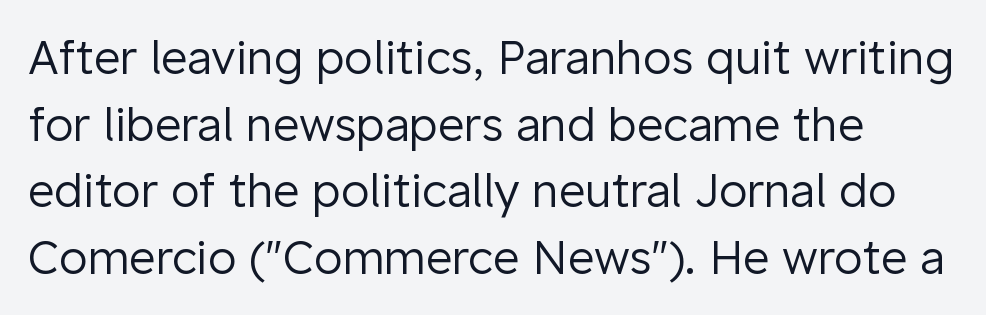
The image shows 46 px regular-weight sans-serif type, upright; set left-aligned, normal line spacing (1.45x), normal letter spacing, not underlined; low stroke contrast and a medium x-height.
